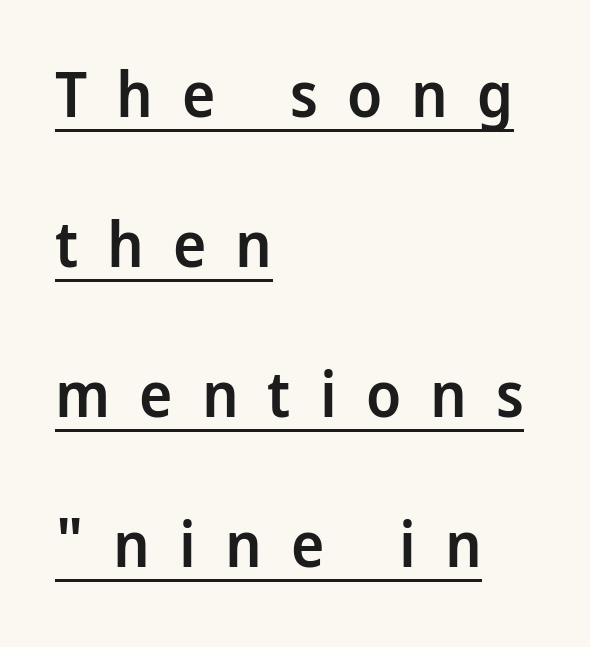
{"serif": "no", "italic": "no", "bold": "semi", "weight": "semibold", "width": "condensed", "stroke_contrast": "low", "x_height": "large", "monospaced": "no", "underline": "yes", "align": "left", "line_spacing": "loose", "line_spacing_ratio": 2.38, "letter_spacing": "wide", "letter_spacing_em": 0.46, "glyph_px": 63}
